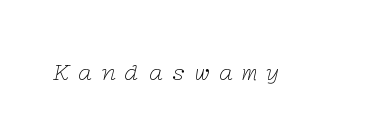
{"italic": "yes", "lean": "right", "slant_degrees": 12, "bold": "no", "underline": "no", "letter_spacing": "wide", "letter_spacing_em": 0.34, "glyph_px": 25}
